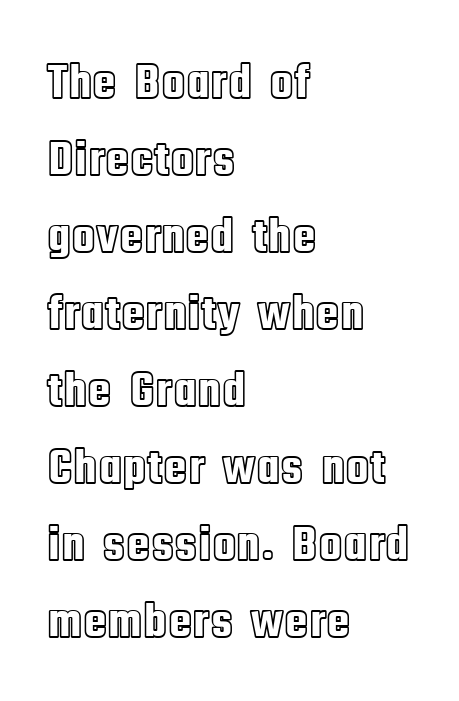
Q: Is the text italic (slanted)? A: No, it is upright.
Q: Is the text underlined? A: No.
Q: How is the paragraph aligned? A: Left-aligned.
Q: Is the spacing between letters normal or unusually wide? A: Normal.
Q: Is the spacing between lines tight, normal or loose? A: Normal.
Q: Width (condensed, normal, or wide)? A: Condensed.
Q: x-height? A: Large.
Q: Monospaced? A: No.
